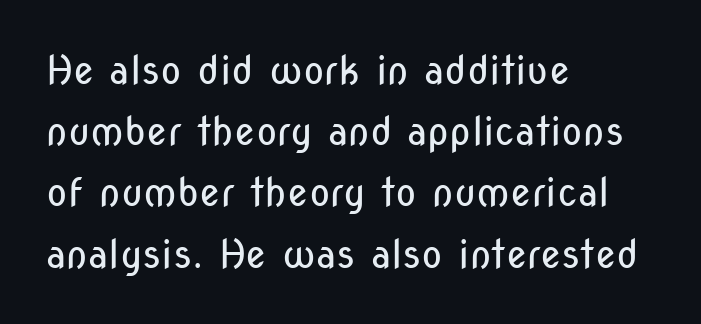
{"serif": "no", "italic": "no", "bold": "no", "weight": "regular", "width": "condensed", "stroke_contrast": "low", "x_height": "medium", "monospaced": "no", "underline": "no", "align": "left", "line_spacing": "normal", "line_spacing_ratio": 1.57, "letter_spacing": "normal", "letter_spacing_em": 0.0, "glyph_px": 39}
